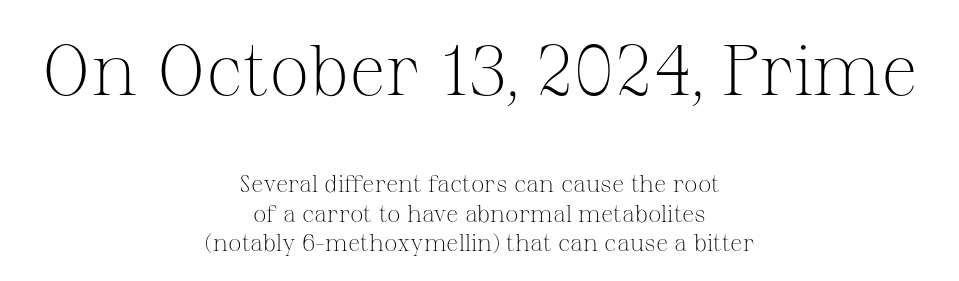
{"serif": "yes", "italic": "no", "bold": "no", "weight": "light", "width": "normal", "stroke_contrast": "medium", "x_height": "medium", "monospaced": "no", "underline": "no", "align": "center", "line_spacing_ratio": 1.23, "letter_spacing": "normal", "letter_spacing_em": 0.0, "larger_block": "first", "size_ratio": 3.0, "glyph_px": 72}
